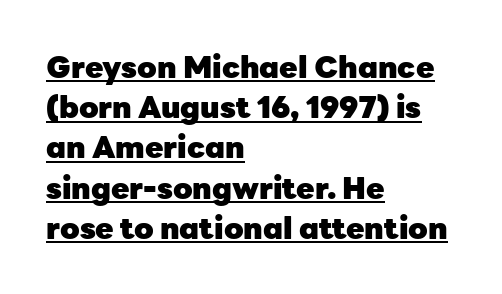
The image shows 30 px heavy sans-serif type, upright; set left-aligned, normal line spacing (1.34x), normal letter spacing, underlined; low stroke contrast and a medium x-height.
